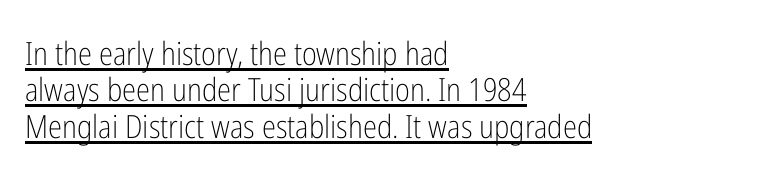
{"serif": "no", "italic": "no", "bold": "no", "weight": "light", "width": "condensed", "stroke_contrast": "low", "x_height": "medium", "monospaced": "no", "underline": "yes", "align": "left", "line_spacing": "tight", "line_spacing_ratio": 1.14, "letter_spacing": "normal", "letter_spacing_em": 0.0, "glyph_px": 32}
